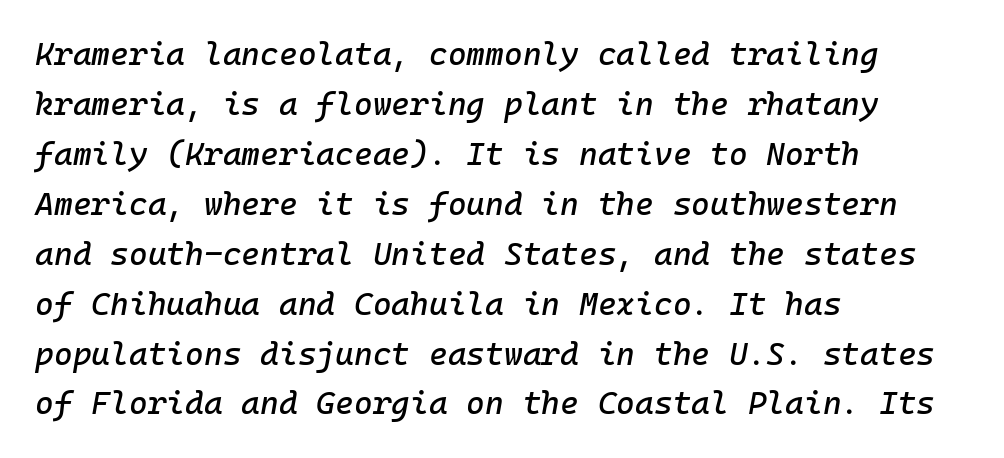
{"italic": "yes", "lean": "right", "slant_degrees": 10, "width": "normal", "stroke_contrast": "low", "x_height": "medium", "monospaced": "yes", "underline": "no", "align": "left", "line_spacing": "normal", "line_spacing_ratio": 1.56, "letter_spacing": "normal", "letter_spacing_em": 0.0, "glyph_px": 32}
